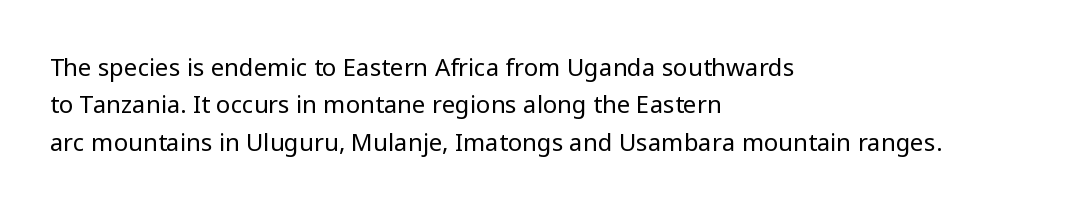
The image shows 24 px text type, upright; set left-aligned, normal line spacing (1.56x), normal letter spacing, not underlined.
